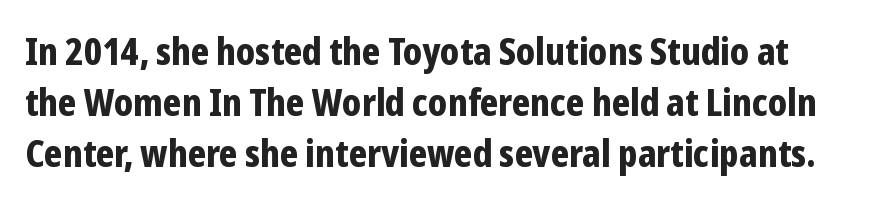
{"serif": "no", "italic": "no", "bold": "yes", "weight": "bold", "width": "condensed", "stroke_contrast": "low", "x_height": "medium", "monospaced": "no", "underline": "no", "line_spacing": "normal", "line_spacing_ratio": 1.38, "letter_spacing": "normal", "letter_spacing_em": 0.0, "glyph_px": 37}
